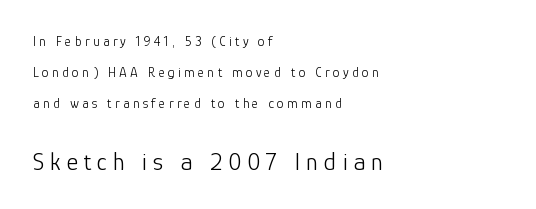
The image shows 25 px text type, upright; set left-aligned, loose line spacing (2.23x), unusually wide letter spacing (+0.23 em), not underlined; the second (bottom) block is 1.79x larger.
